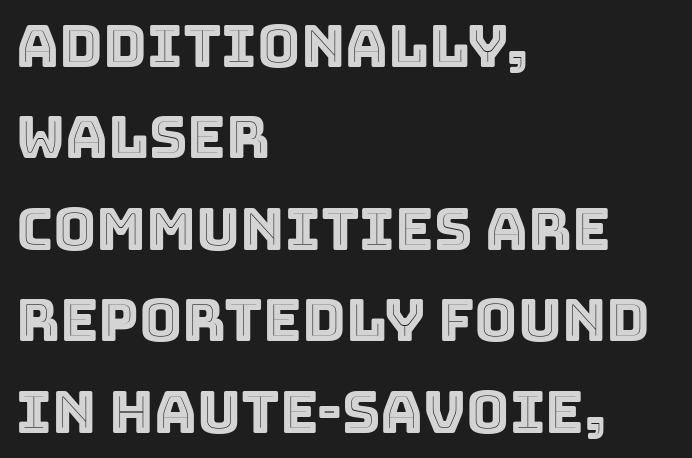
The image shows 59 px text type, upright; set left-aligned, normal line spacing (1.55x), normal letter spacing, not underlined; a large x-height.
